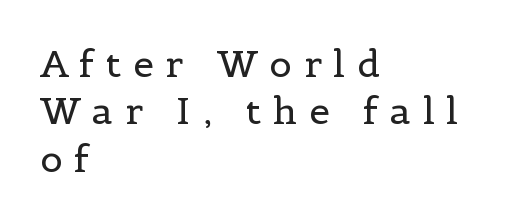
{"serif": "yes", "italic": "no", "bold": "no", "weight": "regular", "width": "normal", "x_height": "medium", "monospaced": "no", "underline": "no", "align": "left", "line_spacing": "normal", "line_spacing_ratio": 1.28, "letter_spacing": "wide", "letter_spacing_em": 0.32, "glyph_px": 37}
